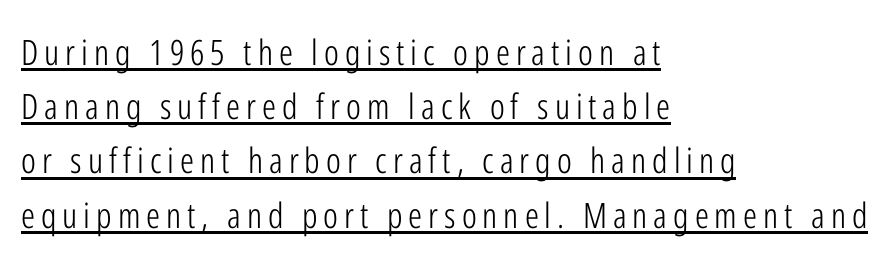
Designer's note — italics off, roman on. Letters have the restrained weight of plain body copy at most. Notice how the passage keeps a crisp vertical edge on the left only. A continuous stroke trails under the words, as in a hyperlink.
